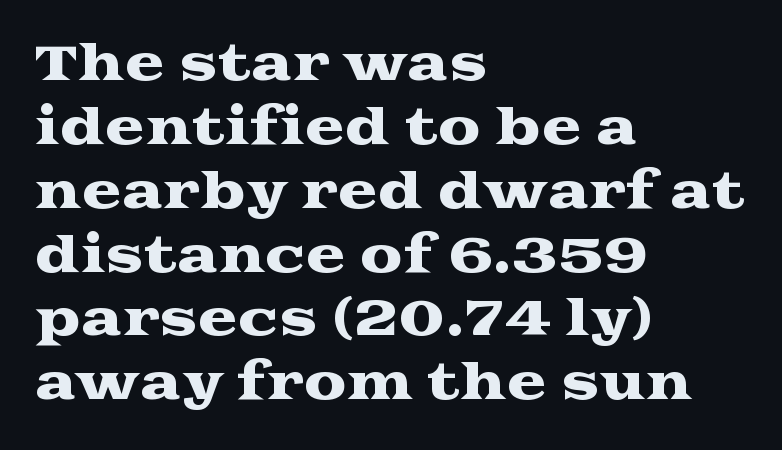
Q: Is the text italic (slanted)? A: No, it is upright.
Q: Is the typeface a serif or a sans-serif typeface? A: Serif.
Q: Is the text underlined? A: No.
Q: How is the paragraph aligned? A: Left-aligned.
Q: Is the spacing between letters normal or unusually wide? A: Normal.
Q: Is the spacing between lines tight, normal or loose? A: Normal.
Q: Width (condensed, normal, or wide)? A: Wide.
Q: Stroke contrast? A: Medium.
Q: x-height? A: Medium.
Q: Monospaced? A: No.
